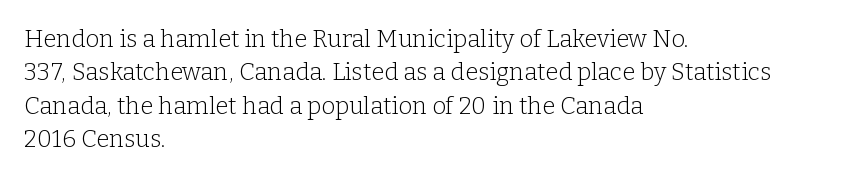
Q: Is the text bold? A: No.
Q: Is the text italic (slanted)? A: No, it is upright.
Q: Is the text underlined? A: No.
Q: How is the paragraph aligned? A: Left-aligned.
Q: Is the spacing between letters normal or unusually wide? A: Normal.
Q: Is the spacing between lines tight, normal or loose? A: Normal.
